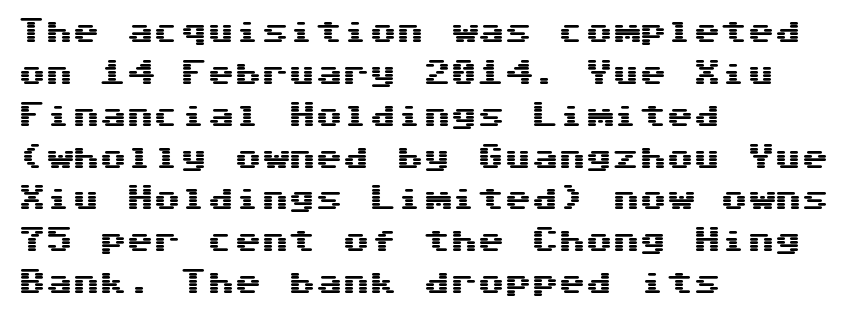
Q: Is the text italic (slanted)? A: No, it is upright.
Q: Is the text underlined? A: No.
Q: How is the paragraph aligned? A: Left-aligned.
Q: Is the spacing between letters normal or unusually wide? A: Normal.
Q: Is the spacing between lines tight, normal or loose? A: Normal.
